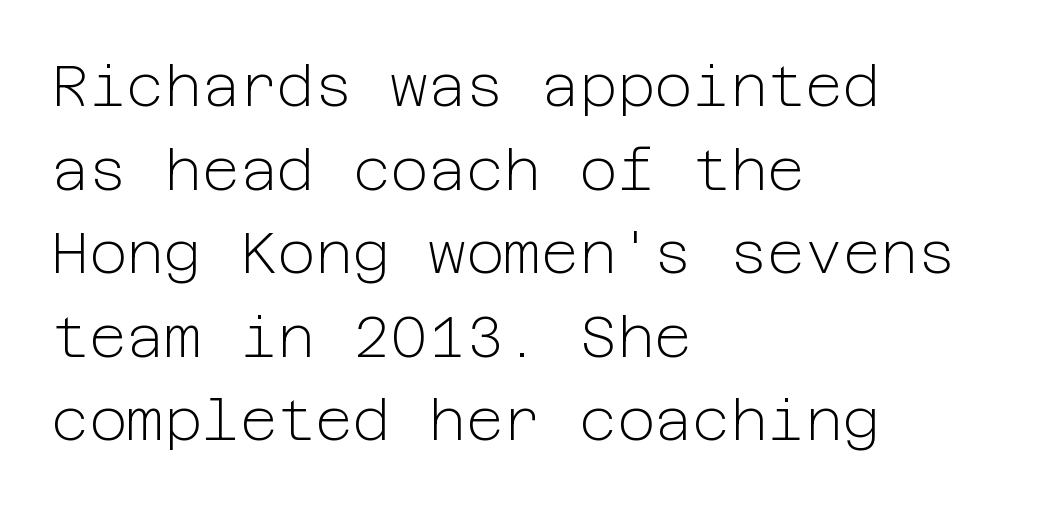
Q: Is the text bold? A: No.
Q: Is the text italic (slanted)? A: No, it is upright.
Q: Is the typeface a serif or a sans-serif typeface? A: Sans-serif.
Q: Is the text underlined? A: No.
Q: How is the paragraph aligned? A: Left-aligned.
Q: Is the spacing between letters normal or unusually wide? A: Normal.
Q: Is the spacing between lines tight, normal or loose? A: Normal.
Q: Width (condensed, normal, or wide)? A: Normal.
Q: Stroke contrast? A: Low.
Q: x-height? A: Medium.
